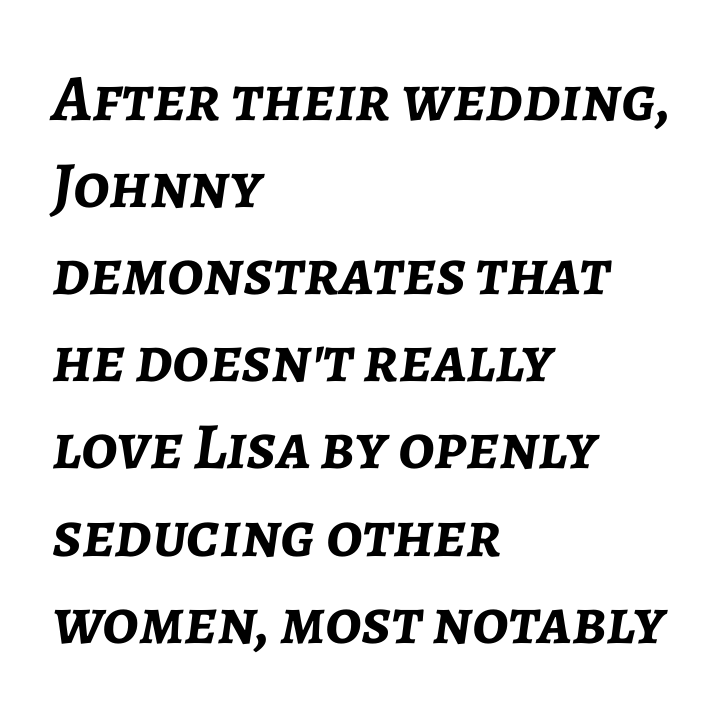
{"italic": "yes", "lean": "right", "slant_degrees": 7, "bold": "yes", "weight": "semibold", "width": "normal", "stroke_contrast": "low", "x_height": "medium", "monospaced": "no", "underline": "no", "align": "left", "line_spacing": "normal", "line_spacing_ratio": 1.32, "letter_spacing": "normal", "letter_spacing_em": 0.0, "glyph_px": 66}
